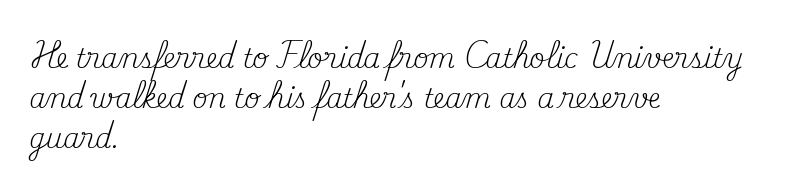
The image shows 26 px text type; set left-aligned, normal line spacing (1.54x), normal letter spacing, not underlined.
